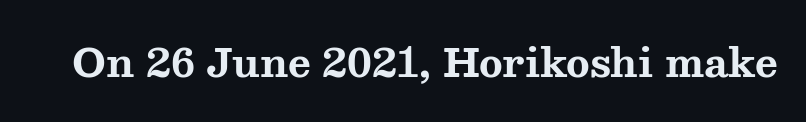
{"serif": "yes", "italic": "no", "bold": "yes", "weight": "bold", "width": "wide", "stroke_contrast": "medium", "x_height": "medium", "monospaced": "no", "underline": "no", "letter_spacing": "normal", "letter_spacing_em": 0.0, "glyph_px": 39}
